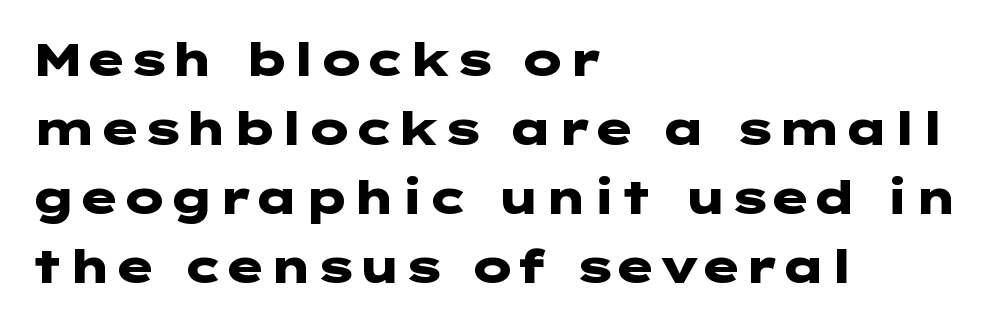
{"serif": "no", "italic": "no", "bold": "yes", "weight": "heavy", "width": "wide", "stroke_contrast": "low", "x_height": "medium", "underline": "no", "align": "left", "line_spacing": "normal", "line_spacing_ratio": 1.5, "letter_spacing": "normal", "letter_spacing_em": 0.0, "glyph_px": 46}
